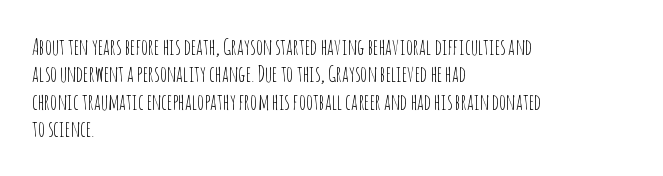
Q: Is the text bold? A: No.
Q: Is the text italic (slanted)? A: No, it is upright.
Q: Is the text underlined? A: No.
Q: How is the paragraph aligned? A: Left-aligned.
Q: Is the spacing between letters normal or unusually wide? A: Normal.
Q: Is the spacing between lines tight, normal or loose? A: Normal.
